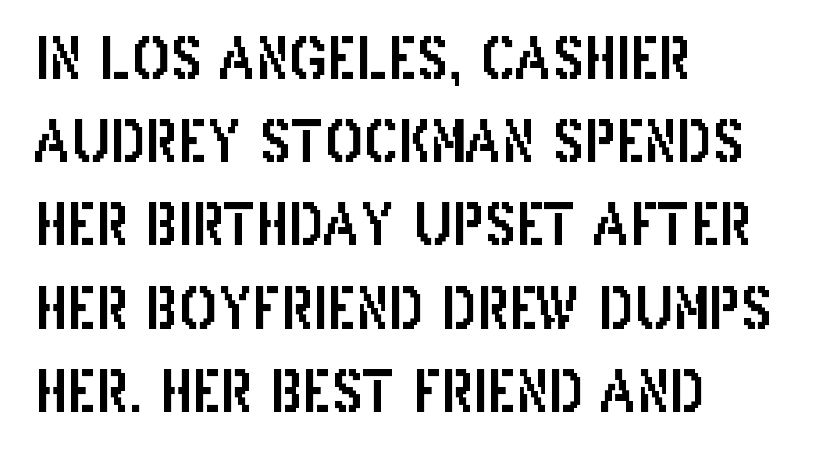
The image shows 57 px condensed sans-serif type, upright; set left-aligned, normal line spacing (1.46x), normal letter spacing, not underlined; low stroke contrast and a large x-height.
